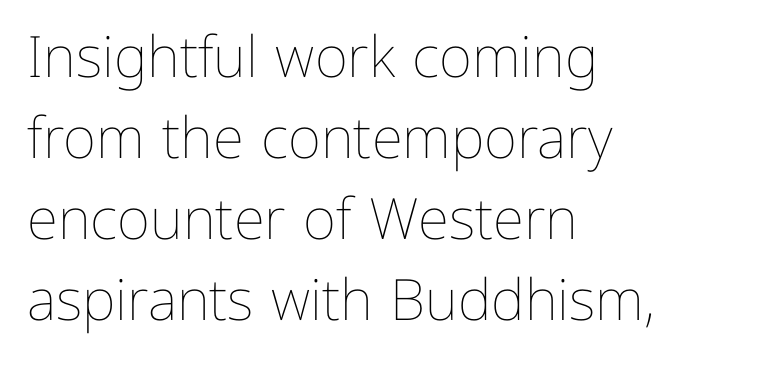
Q: Is the text bold? A: No.
Q: Is the text italic (slanted)? A: No, it is upright.
Q: Is the text underlined? A: No.
Q: How is the paragraph aligned? A: Left-aligned.
Q: Is the spacing between letters normal or unusually wide? A: Normal.
Q: Is the spacing between lines tight, normal or loose? A: Normal.
Q: Width (condensed, normal, or wide)? A: Normal.
Q: Stroke contrast? A: Low.
Q: x-height? A: Medium.
Q: Monospaced? A: No.
